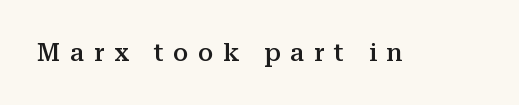
Q: Is the text bold? A: Semi-bold.
Q: Is the text italic (slanted)? A: No, it is upright.
Q: Is the text underlined? A: No.
Q: Is the spacing between letters normal or unusually wide? A: Unusually wide.
